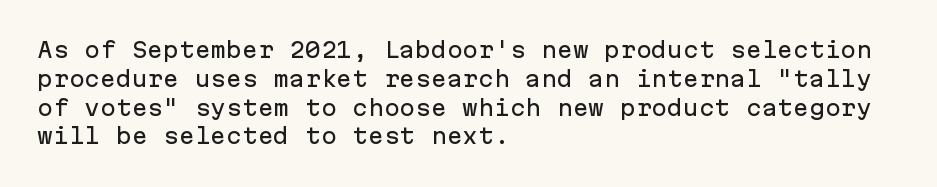
The image shows 21 px text type, upright; set left-aligned, normal line spacing (1.37x), normal letter spacing, not underlined.
